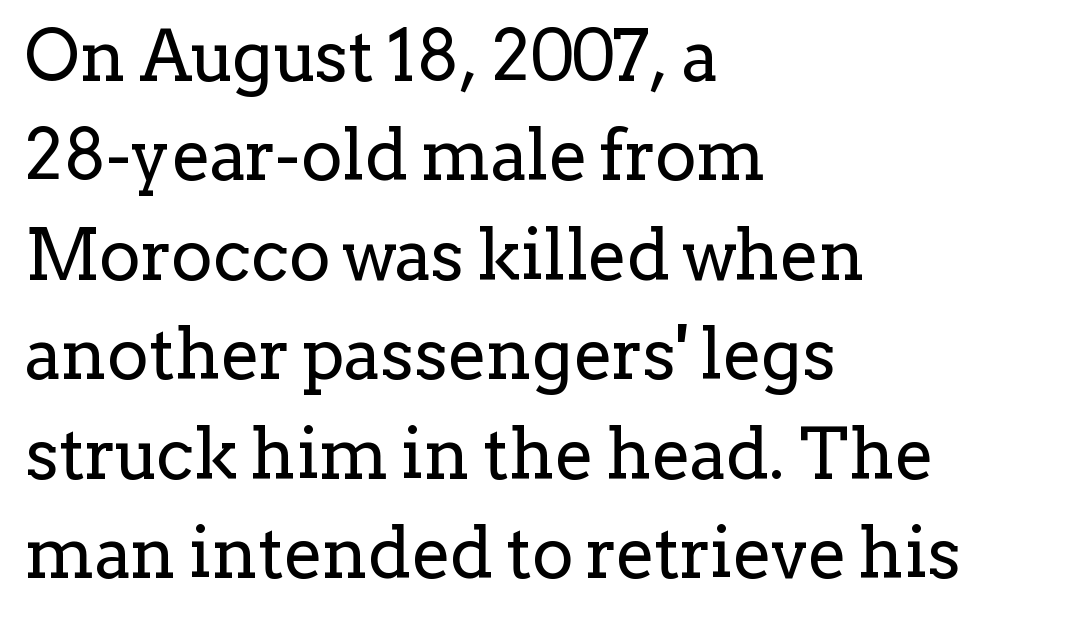
Q: Is the text bold? A: No.
Q: Is the text italic (slanted)? A: No, it is upright.
Q: Is the typeface a serif or a sans-serif typeface? A: Serif.
Q: Is the text underlined? A: No.
Q: How is the paragraph aligned? A: Left-aligned.
Q: Is the spacing between letters normal or unusually wide? A: Normal.
Q: Is the spacing between lines tight, normal or loose? A: Normal.
Q: Width (condensed, normal, or wide)? A: Normal.
Q: Stroke contrast? A: Low.
Q: x-height? A: Medium.
Q: Monospaced? A: No.
